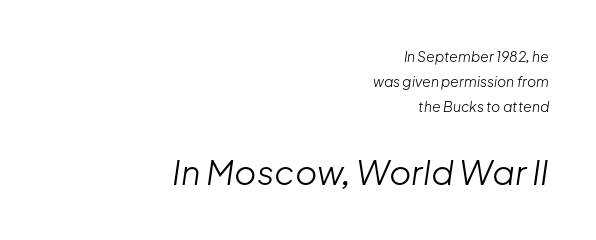
Q: Is the text bold? A: No.
Q: Is the text italic (slanted)? A: Yes, it leans right by about 8 degrees.
Q: Is the text underlined? A: No.
Q: How is the paragraph aligned? A: Right-aligned.
Q: Is the spacing between letters normal or unusually wide? A: Normal.
Q: Which block of text is set in a larger size, the first (top) or the second (bottom)? A: The second (bottom) one.
Q: Width (condensed, normal, or wide)? A: Normal.
Q: Stroke contrast? A: Low.
Q: x-height? A: Medium.
Q: Monospaced? A: No.
